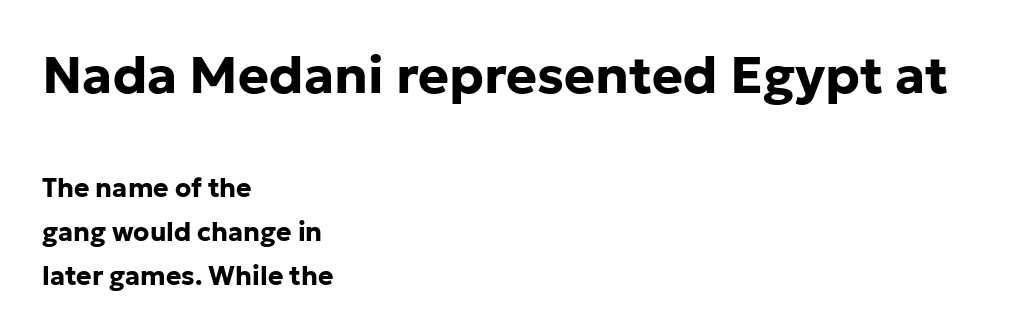
{"serif": "no", "italic": "no", "bold": "yes", "weight": "bold", "width": "normal", "stroke_contrast": "low", "x_height": "medium", "monospaced": "no", "underline": "no", "align": "left", "line_spacing": "normal", "line_spacing_ratio": 1.69, "letter_spacing": "normal", "letter_spacing_em": 0.0, "larger_block": "first", "size_ratio": 2.0, "glyph_px": 52}
